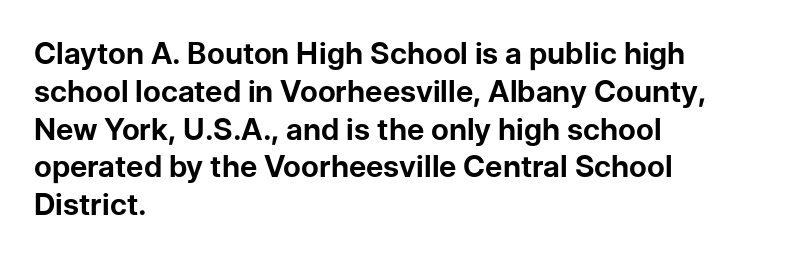
The rendering uses natural spacing where letterforms have individual widths. The glyphs have the mass of a bold cut. The letters stand upright; this is a roman face. Line spacing here is normal.
